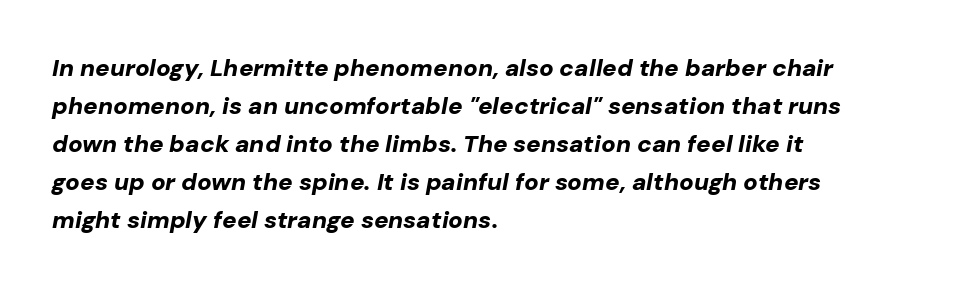
The image shows 24 px bold type, italic (leaning right); set left-aligned, normal line spacing (1.58x), normal letter spacing, not underlined.
